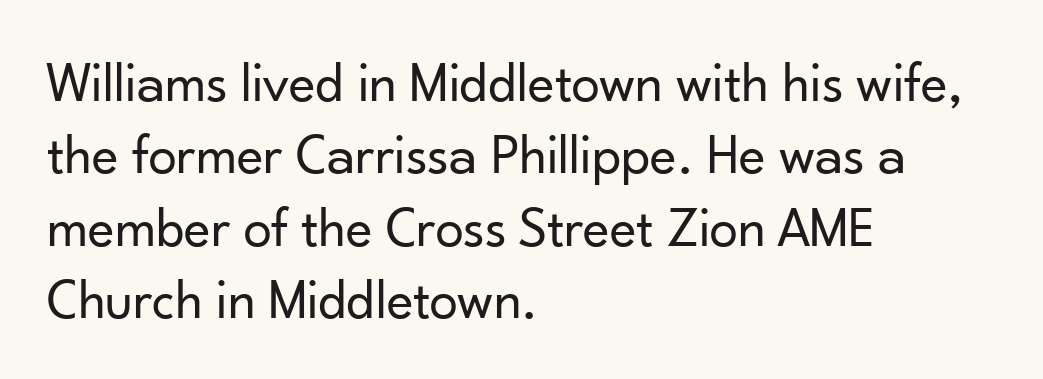
{"serif": "no", "italic": "no", "bold": "no", "weight": "regular", "width": "normal", "stroke_contrast": "low", "x_height": "small", "monospaced": "no", "underline": "no", "align": "left", "line_spacing": "normal", "line_spacing_ratio": 1.27, "letter_spacing": "normal", "letter_spacing_em": 0.0, "glyph_px": 57}
